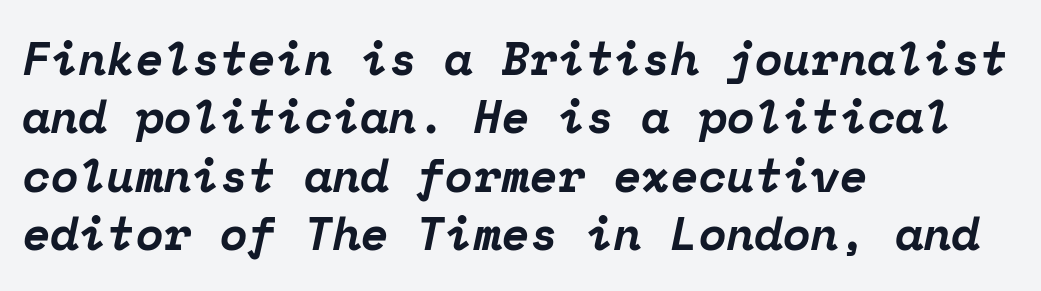
The image shows 46 px bold serif type, italic (leaning right), monospaced; set left-aligned, normal line spacing (1.27x), normal letter spacing, not underlined; low stroke contrast and a medium x-height.
